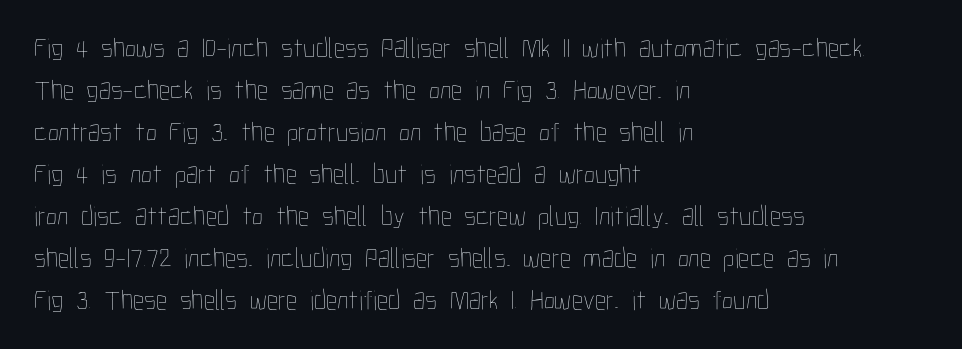
{"italic": "no", "bold": "no", "weight": "thin", "width": "condensed", "stroke_contrast": "low", "x_height": "medium", "monospaced": "no", "underline": "no", "align": "left", "line_spacing": "normal", "line_spacing_ratio": 1.5, "letter_spacing": "normal", "letter_spacing_em": 0.0, "glyph_px": 28}
